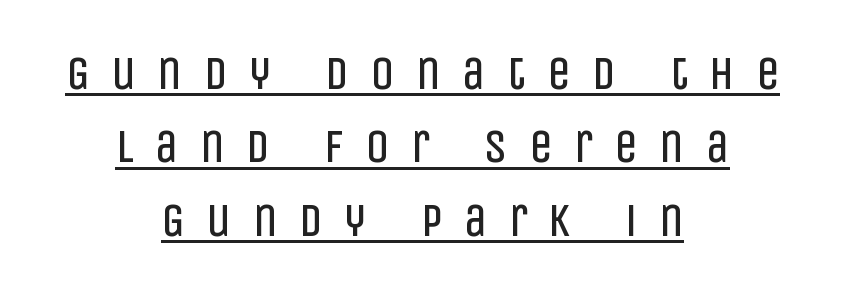
The image shows 47 px regular-weight, condensed sans-serif type, upright; set centered, normal line spacing (1.56x), unusually wide letter spacing (+0.46 em), underlined; low stroke contrast and a large x-height.
